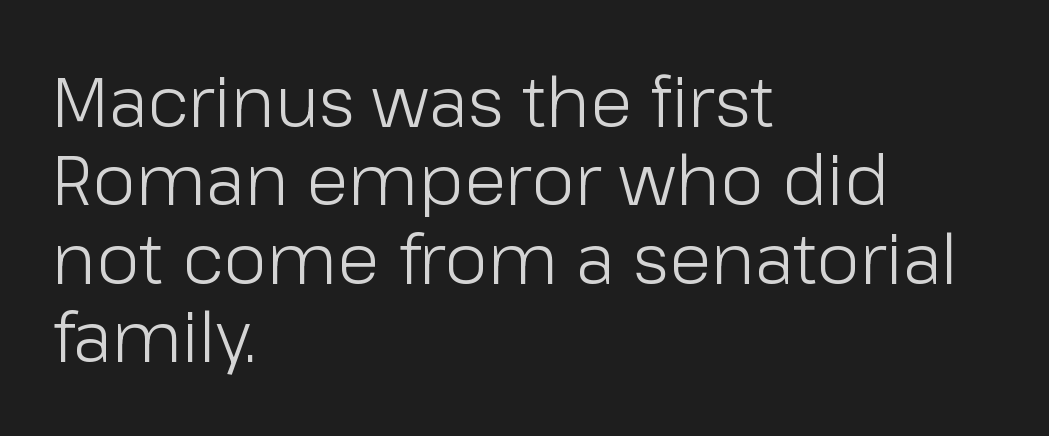
In terms of letterspacing, this is plain default setting. The rendering uses a small line-height, squeezing the rows. Where is the straight margin? On the left. The specimen omits any rule beneath the text block's lines.
